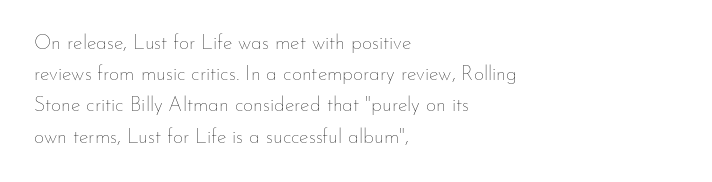
Between one letter and the next there's only the usual sliver of space. Letters rest on an invisible, unmarked baseline. Does the copy run flush right? No — it runs flush left. Nothing heavy about these letters — not bold at all.
